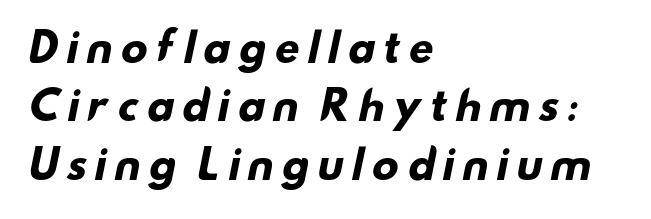
The line-height multiplier appears to be the usual default. Plenty of ink on the page — the face is bold. Varying glyph widths throughout — classic text-font behaviour. These lines are composed in type without serifs.
